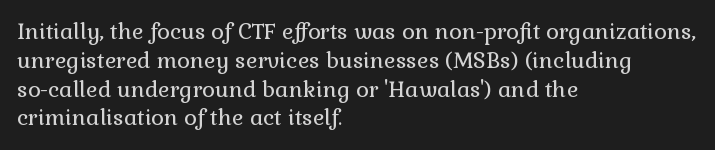
{"italic": "no", "bold": "no", "underline": "no", "align": "left", "line_spacing": "normal", "line_spacing_ratio": 1.31, "letter_spacing": "normal", "letter_spacing_em": 0.0, "glyph_px": 22}
